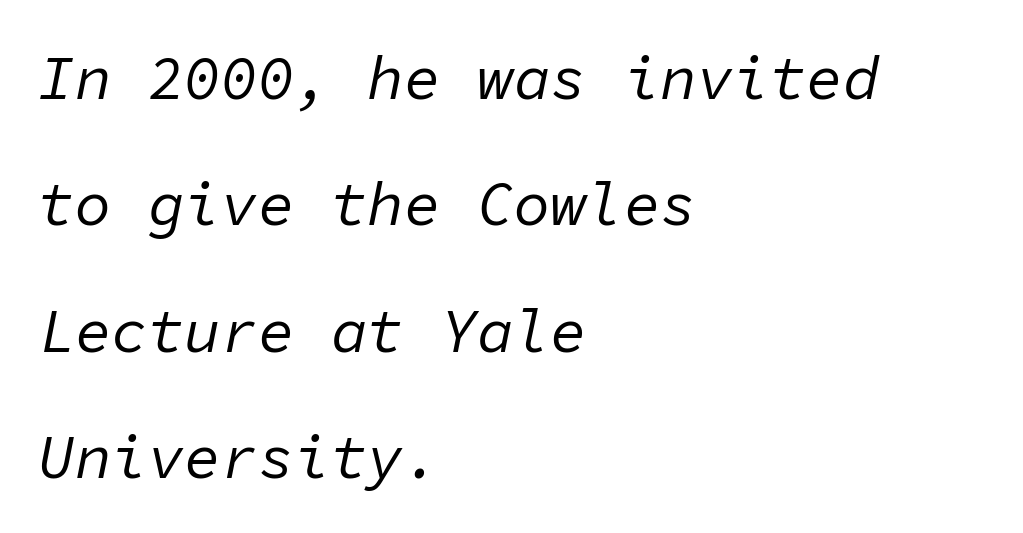
The image shows 61 px regular-weight type, italic (leaning right), monospaced; set left-aligned, loose line spacing (2.07x), normal letter spacing, not underlined; low stroke contrast and a medium x-height.
